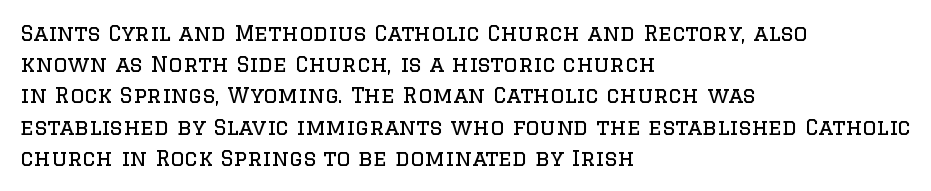
Every row of glyphs begins at an identical x-position on the left. The typesetting does not lean heavy: it is not bold. One glance says typical: line gaps are just what's usual. Underlining? Definitely not there.
